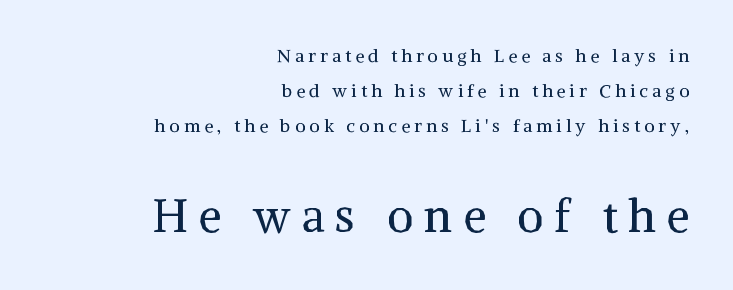
Q: Is the text bold? A: No.
Q: Is the text italic (slanted)? A: No, it is upright.
Q: Is the typeface a serif or a sans-serif typeface? A: Serif.
Q: Is the text underlined? A: No.
Q: How is the paragraph aligned? A: Right-aligned.
Q: Is the spacing between letters normal or unusually wide? A: Unusually wide.
Q: Is the spacing between lines tight, normal or loose? A: Loose.
Q: Which block of text is set in a larger size, the first (top) or the second (bottom)? A: The second (bottom) one.
Q: Width (condensed, normal, or wide)? A: Normal.
Q: Stroke contrast? A: Medium.
Q: x-height? A: Medium.
Q: Monospaced? A: No.
